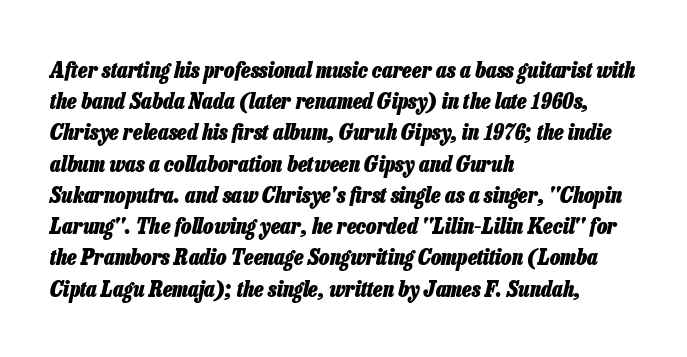
The image shows 22 px bold type, italic (leaning right); set left-aligned, normal line spacing (1.42x), normal letter spacing, not underlined.
